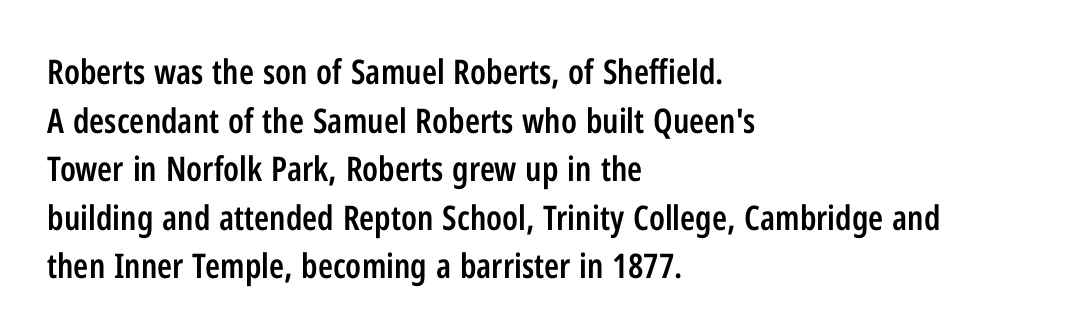
{"serif": "no", "italic": "no", "bold": "semi", "weight": "semibold", "width": "condensed", "stroke_contrast": "low", "x_height": "medium", "monospaced": "no", "underline": "no", "align": "left", "line_spacing": "normal", "line_spacing_ratio": 1.43, "letter_spacing": "normal", "letter_spacing_em": 0.0, "glyph_px": 34}
